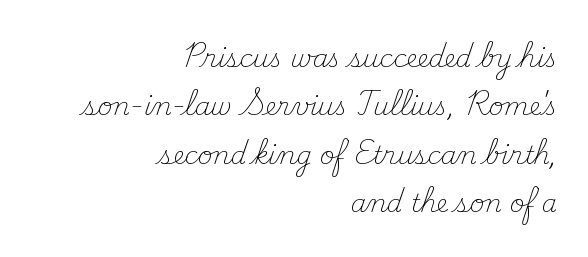
Is the letter spacing exaggerated? No — it looks like the ordinary default. The zone under the glyphs is completely vacant. Honestly, the rows look like they've been pulled way apart. Stems here are at most as thick as an everyday book face.
